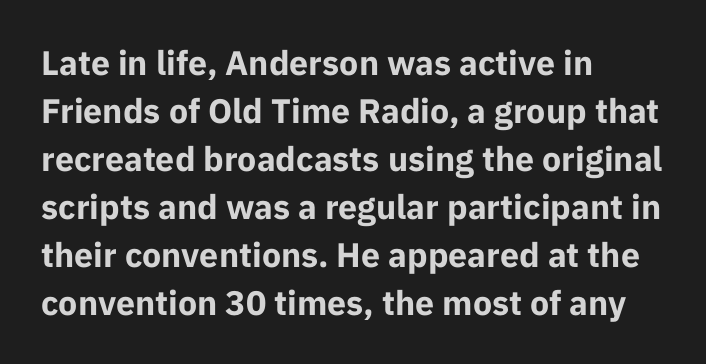
{"serif": "no", "italic": "no", "bold": "yes", "weight": "bold", "width": "normal", "stroke_contrast": "low", "x_height": "medium", "monospaced": "no", "underline": "no", "align": "left", "line_spacing": "normal", "line_spacing_ratio": 1.41, "letter_spacing": "normal", "letter_spacing_em": 0.0, "glyph_px": 34}
